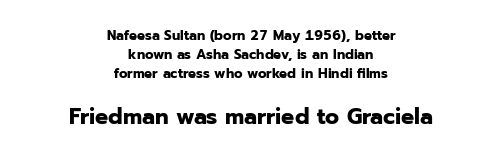
Q: Is the text bold? A: Yes.
Q: Is the text italic (slanted)? A: No, it is upright.
Q: Is the text underlined? A: No.
Q: How is the paragraph aligned? A: Centered.
Q: Is the spacing between letters normal or unusually wide? A: Normal.
Q: Is the spacing between lines tight, normal or loose? A: Normal.
Q: Which block of text is set in a larger size, the first (top) or the second (bottom)? A: The second (bottom) one.
